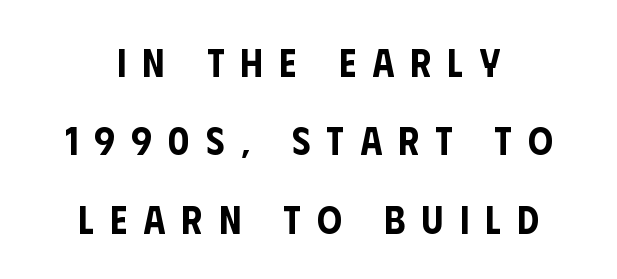
Q: Is the text italic (slanted)? A: No, it is upright.
Q: Is the typeface a serif or a sans-serif typeface? A: Sans-serif.
Q: Is the text underlined? A: No.
Q: How is the paragraph aligned? A: Centered.
Q: Is the spacing between letters normal or unusually wide? A: Unusually wide.
Q: Is the spacing between lines tight, normal or loose? A: Loose.
Q: Width (condensed, normal, or wide)? A: Condensed.
Q: Stroke contrast? A: Low.
Q: x-height? A: Large.
Q: Monospaced? A: No.
